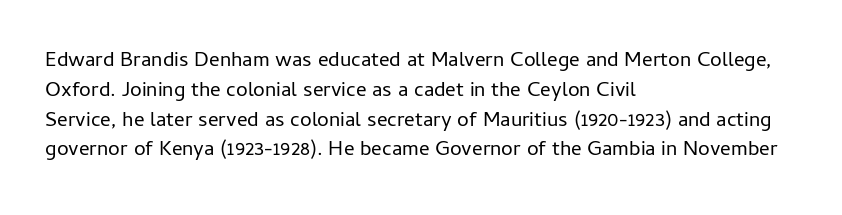
Quick note: interline space is typical. Nothing unusual about the tracking: characters are spaced as the font intends. Unmarked baselines from the first word to the last. No italicization has been applied; the sample stays upright.
